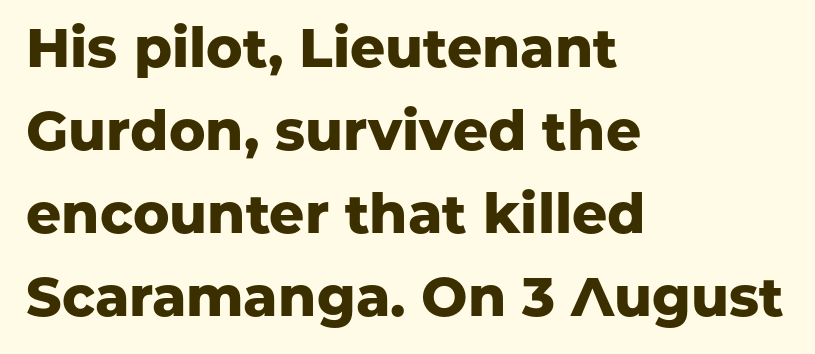
The space beneath each line is pristine and unruled. Letter spacing: default. Short and long lines alike share a common starting point at left. Compared with typical paragraphs, the rows here are spaced about the same.
